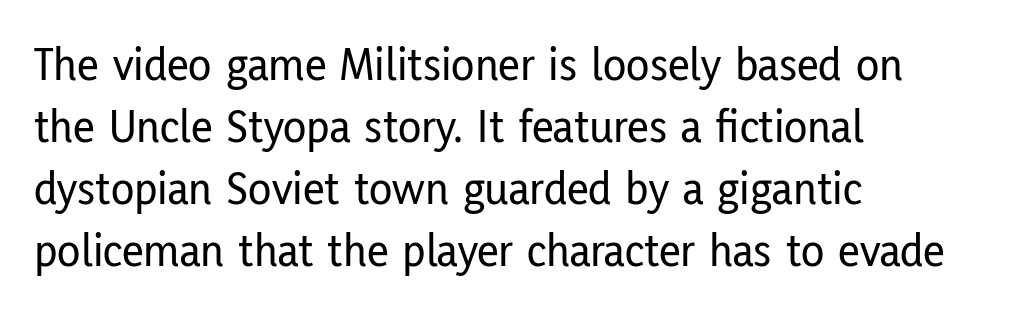
Q: Is the text italic (slanted)? A: No, it is upright.
Q: Is the typeface a serif or a sans-serif typeface? A: Sans-serif.
Q: Is the text underlined? A: No.
Q: How is the paragraph aligned? A: Left-aligned.
Q: Is the spacing between letters normal or unusually wide? A: Normal.
Q: Is the spacing between lines tight, normal or loose? A: Normal.
Q: Width (condensed, normal, or wide)? A: Condensed.
Q: Stroke contrast? A: Low.
Q: x-height? A: Medium.
Q: Monospaced? A: No.
